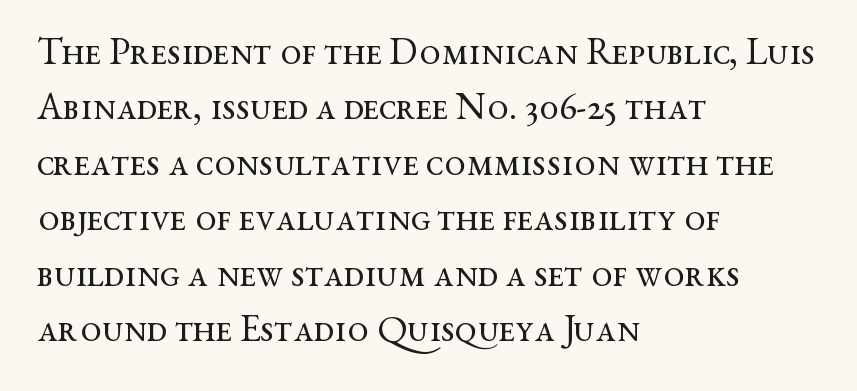
Q: Is the text bold? A: No.
Q: Is the text italic (slanted)? A: No, it is upright.
Q: Is the typeface a serif or a sans-serif typeface? A: Serif.
Q: Is the text underlined? A: No.
Q: How is the paragraph aligned? A: Left-aligned.
Q: Is the spacing between letters normal or unusually wide? A: Normal.
Q: Is the spacing between lines tight, normal or loose? A: Normal.
Q: Width (condensed, normal, or wide)? A: Wide.
Q: Stroke contrast? A: Medium.
Q: x-height? A: Medium.
Q: Monospaced? A: No.
